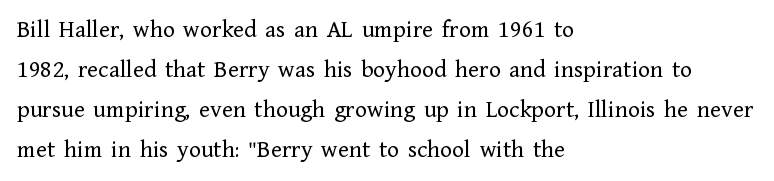
The image shows 25 px text type, upright; set left-aligned, normal line spacing (1.6x), normal letter spacing, not underlined.
